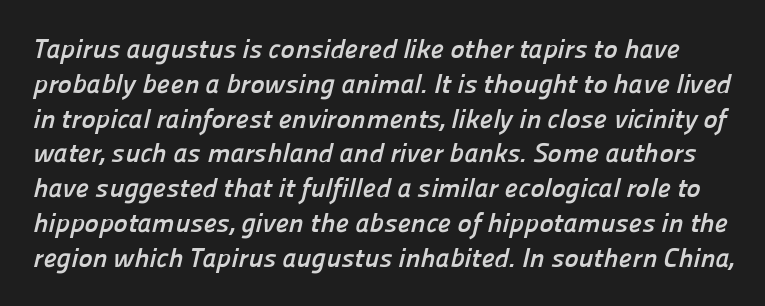
{"bold": "yes", "underline": "no", "line_spacing": "normal", "line_spacing_ratio": 1.29, "letter_spacing": "normal", "letter_spacing_em": 0.0, "glyph_px": 27}
